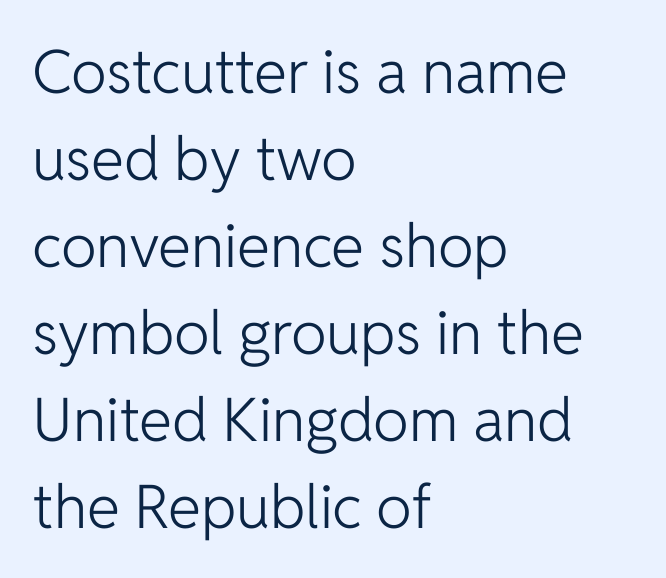
Observe the absence of serifs on each vertical stroke in this sample. Spacing verdict: proportional, widths tailored to each character. The typesetting does not lean heavy: it is not bold. The type sits square on the baseline with zero lean.
